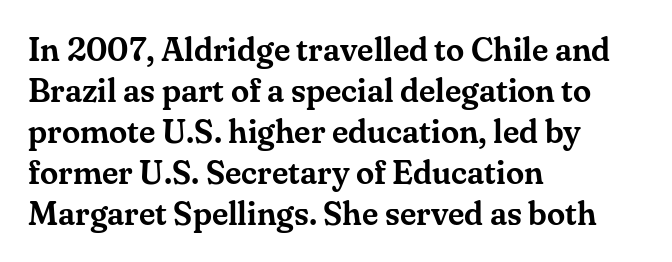
The image shows 33 px serif type, upright; set left-aligned, line spacing 1.24x, normal letter spacing, not underlined; medium stroke contrast and a small x-height.
